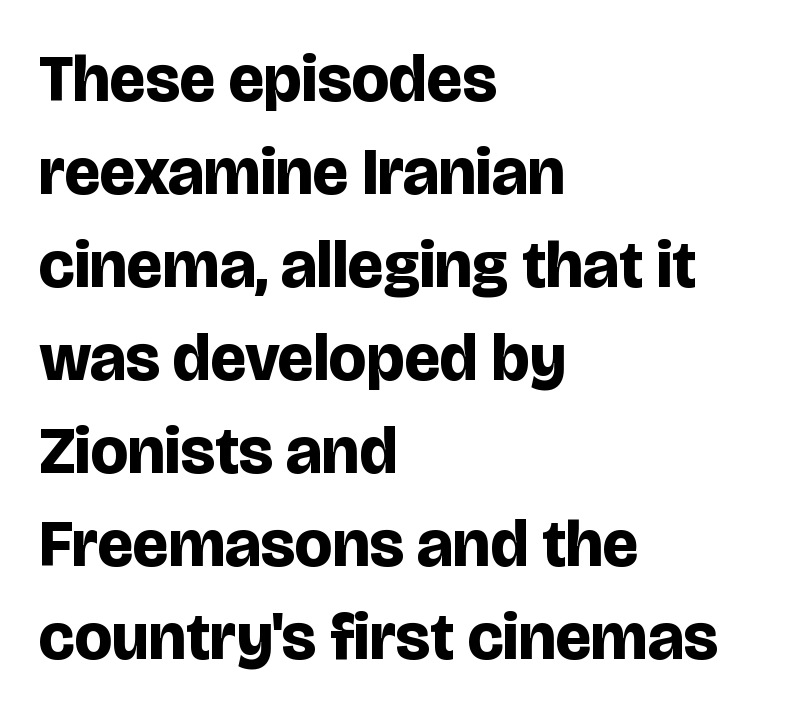
Q: Is the text bold? A: Yes.
Q: Is the text italic (slanted)? A: No, it is upright.
Q: Is the typeface a serif or a sans-serif typeface? A: Sans-serif.
Q: Is the text underlined? A: No.
Q: How is the paragraph aligned? A: Left-aligned.
Q: Is the spacing between letters normal or unusually wide? A: Normal.
Q: Is the spacing between lines tight, normal or loose? A: Normal.
Q: Width (condensed, normal, or wide)? A: Normal.
Q: Stroke contrast? A: Low.
Q: x-height? A: Large.
Q: Monospaced? A: No.
